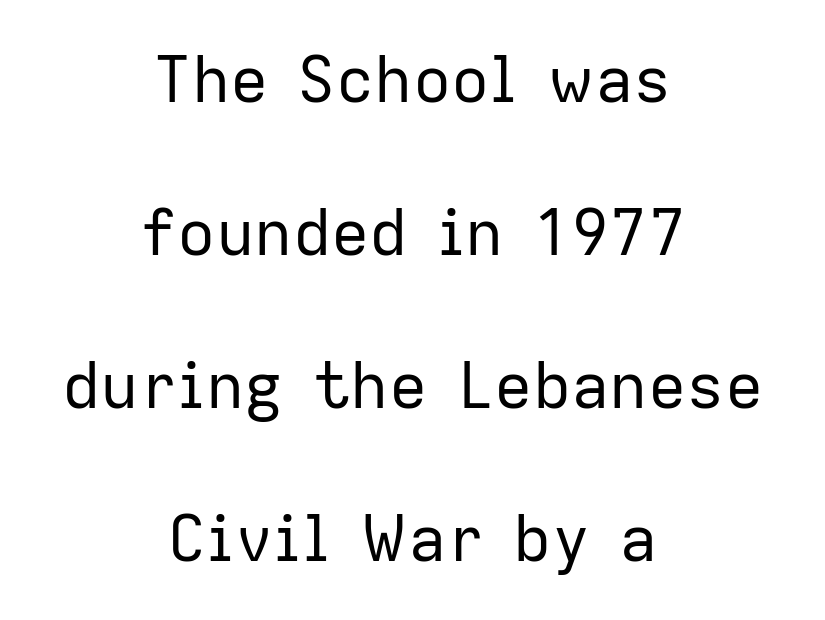
The image shows 64 px regular-weight sans-serif type, upright; set centered, loose line spacing (2.39x), normal letter spacing, not underlined; low stroke contrast and a medium x-height.
